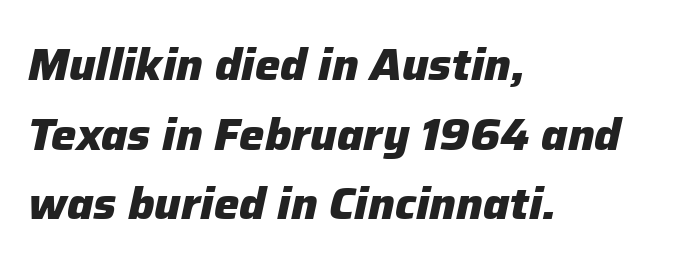
Is the type bold? Yes — the strokes are clearly thick and heavy. Students, note that the glyphs here touch the page at normal intervals. Each new line begins a customary step beneath the previous one. Teacher's note: observe the even left margin — that is flush-left alignment. The zone under the glyphs is completely vacant. In terms of posture, this sample is oblique.
